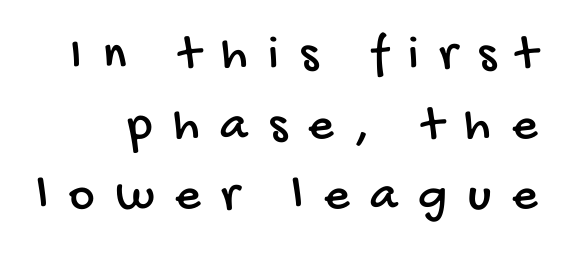
Q: Is the typeface a serif or a sans-serif typeface? A: Sans-serif.
Q: Is the text underlined? A: No.
Q: Is the spacing between letters normal or unusually wide? A: Unusually wide.
Q: Is the spacing between lines tight, normal or loose? A: Normal.
Q: Width (condensed, normal, or wide)? A: Condensed.
Q: Stroke contrast? A: Low.
Q: x-height? A: Large.
Q: Monospaced? A: No.
